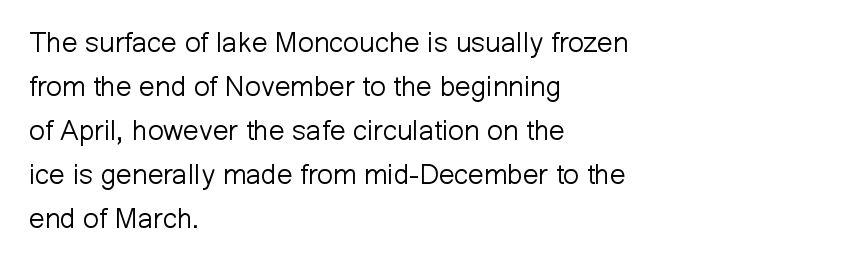
The weight tops out at a normal text grade. Unmarked baselines from the first word to the last. This sample uses an upright cut, with every glyph sitting square on the baseline. Notice how the passage keeps a crisp vertical edge on the left only. Horizontal bands of white between lines are of average thickness. Between one letter and the next there's only the usual sliver of space.
